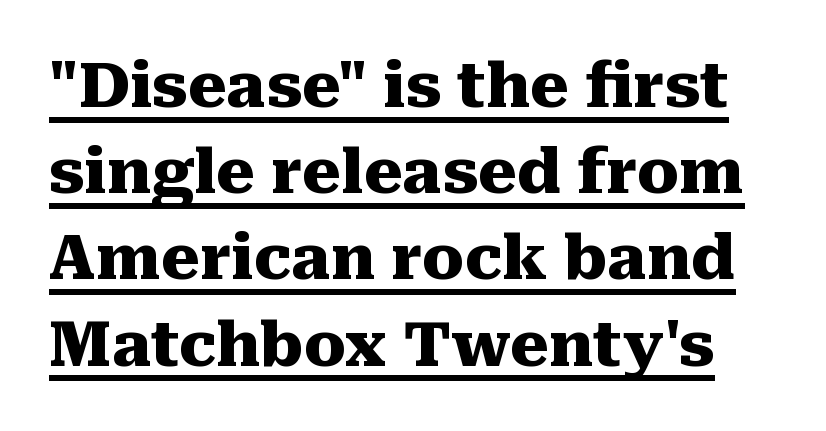
Does extra space separate the letters? No, they use regular spacing. Every character sits straight up, as roman type does. The letters are bold, with thick, heavy strokes. Evenly set lines give the paragraph a standard silhouette.
